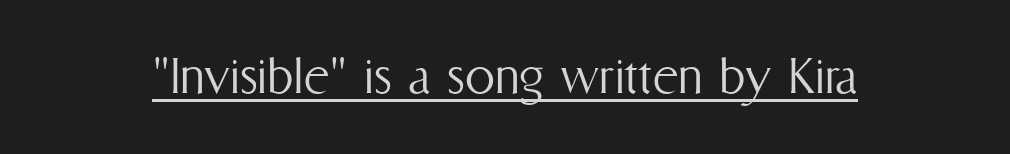
The image shows 60 px light, condensed type, upright; set normal letter spacing, underlined; medium stroke contrast and a medium x-height.
